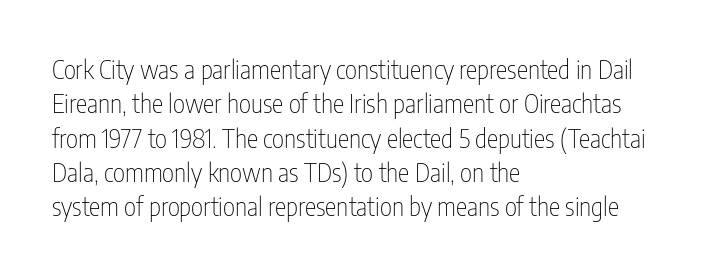
{"italic": "no", "bold": "no", "underline": "no", "align": "left", "line_spacing": "normal", "line_spacing_ratio": 1.32, "letter_spacing": "normal", "letter_spacing_em": 0.0, "glyph_px": 26}
